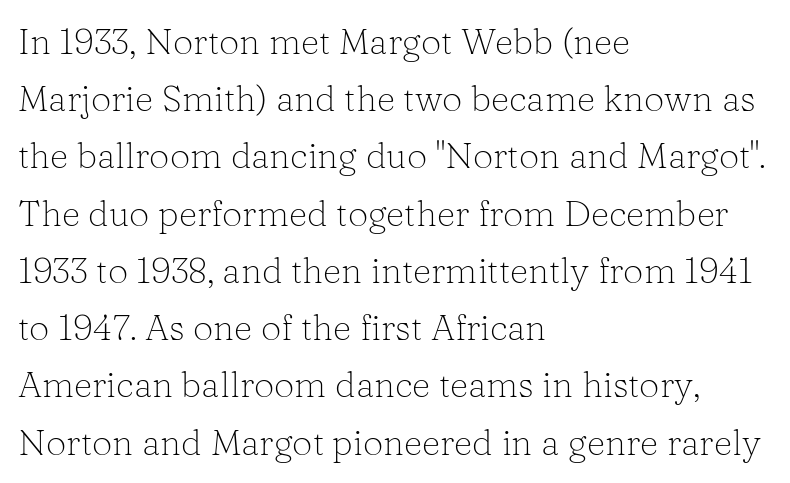
{"serif": "yes", "italic": "no", "bold": "no", "weight": "light", "width": "normal", "stroke_contrast": "low", "x_height": "medium", "monospaced": "no", "underline": "no", "align": "left", "line_spacing": "normal", "line_spacing_ratio": 1.59, "letter_spacing": "normal", "letter_spacing_em": 0.0, "glyph_px": 36}
